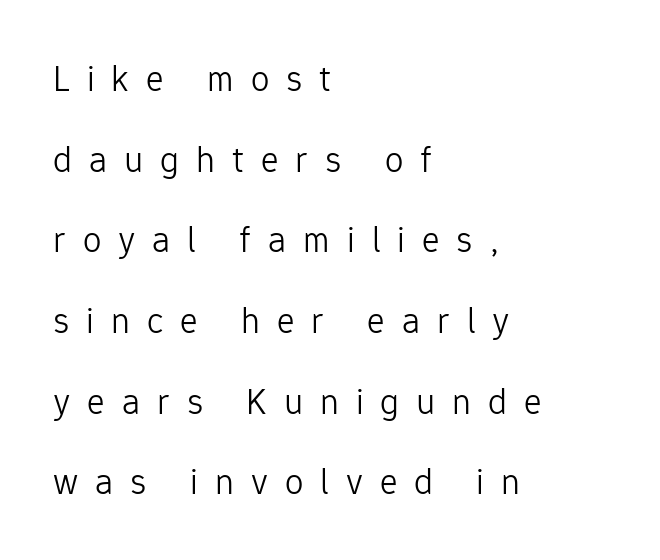
{"serif": "no", "italic": "no", "bold": "no", "weight": "light", "width": "normal", "stroke_contrast": "low", "x_height": "medium", "monospaced": "no", "underline": "no", "align": "left", "line_spacing": "loose", "line_spacing_ratio": 2.18, "letter_spacing": "wide", "letter_spacing_em": 0.46, "glyph_px": 37}
